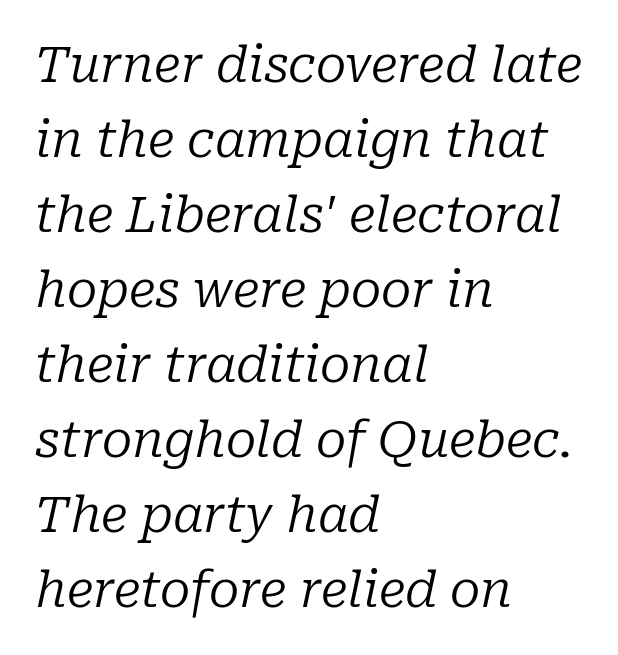
The image shows 50 px regular-weight serif type, italic (leaning right); set left-aligned, normal line spacing (1.5x), normal letter spacing, not underlined; low stroke contrast and a medium x-height.
